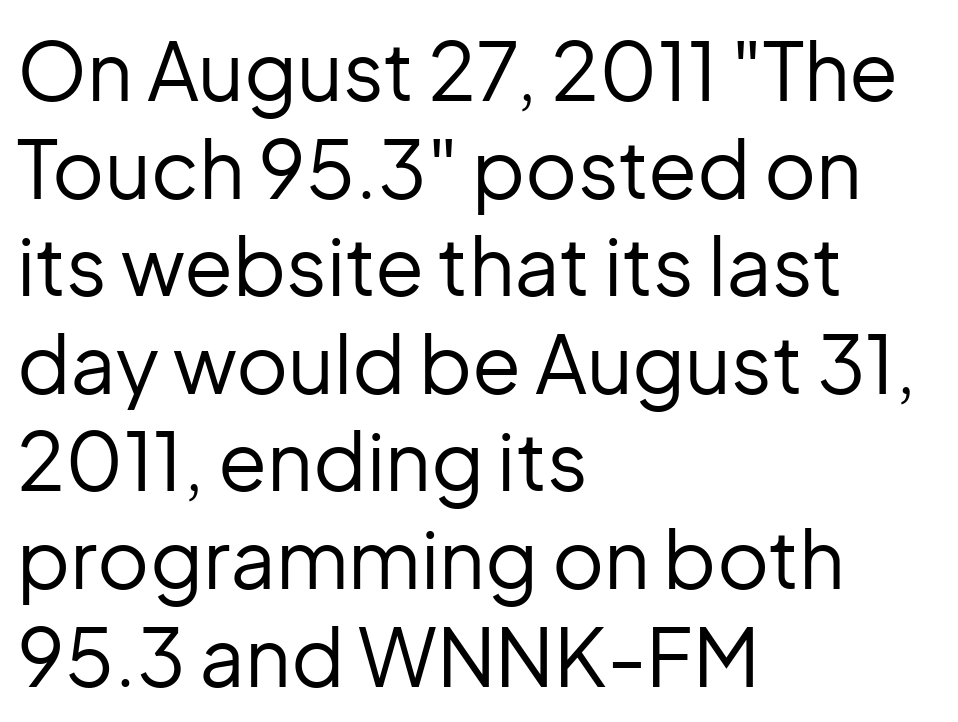
Glance below the letters and you will spot only blank space. This reads as an unemphasized weight, regular at the heaviest. No feet cap the strokes, marking this as sans-serif type. Every row of glyphs begins at an identical x-position on the left. Characters remain perfectly vertical along every line.
